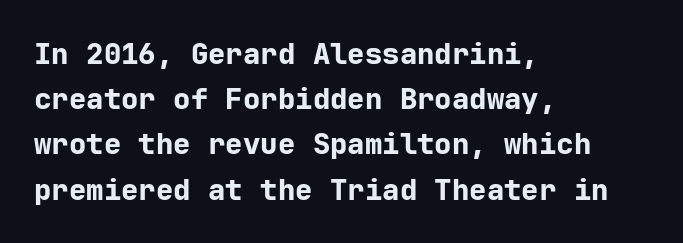
The image shows 29 px bold sans-serif type, upright; set left-aligned, normal line spacing (1.56x), normal letter spacing, not underlined; low stroke contrast and a medium x-height.
